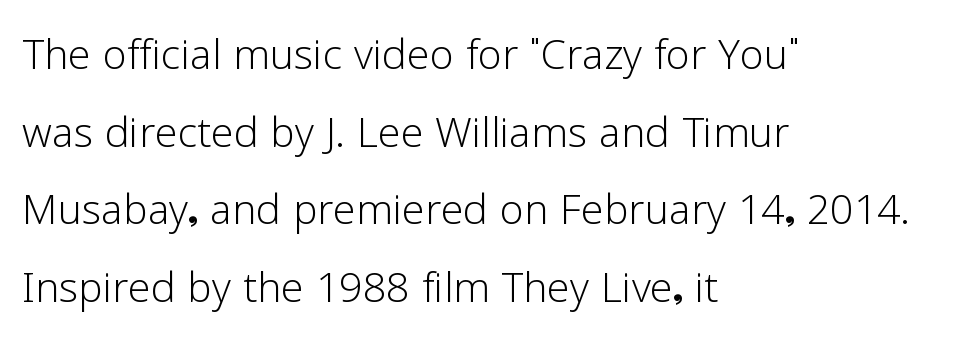
A quiet, ordinary-to-light weight characterises the typeface. Varying glyph widths throughout — classic text-font behaviour. The rendering keeps characters at their native spacing. Baseline-to-baseline distance is the conventional proportion of letter height.
